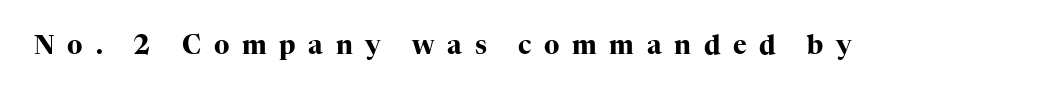
{"italic": "no", "bold": "yes", "underline": "no", "letter_spacing": "wide", "letter_spacing_em": 0.49, "glyph_px": 26}
